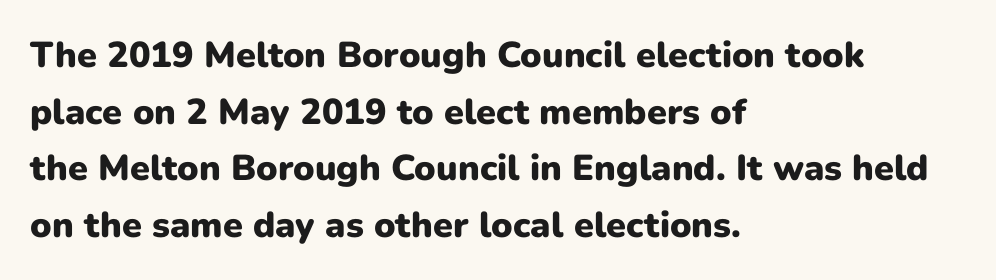
{"serif": "no", "italic": "no", "bold": "yes", "weight": "heavy", "width": "normal", "stroke_contrast": "low", "x_height": "medium", "monospaced": "no", "underline": "no", "align": "left", "line_spacing": "normal", "line_spacing_ratio": 1.57, "letter_spacing": "normal", "letter_spacing_em": 0.0, "glyph_px": 36}
